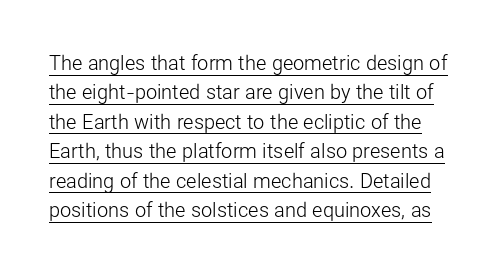
{"italic": "no", "bold": "no", "underline": "yes", "line_spacing": "normal", "line_spacing_ratio": 1.47, "letter_spacing": "normal", "letter_spacing_em": 0.0, "glyph_px": 20}
